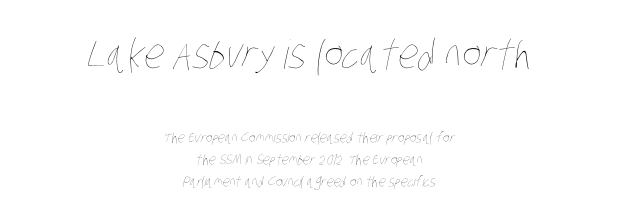
The image shows 40 px thin, condensed type; set centered, normal line spacing (1.57x), normal letter spacing, not underlined; the first (top) block is 2.86x larger; low stroke contrast and a large x-height.
